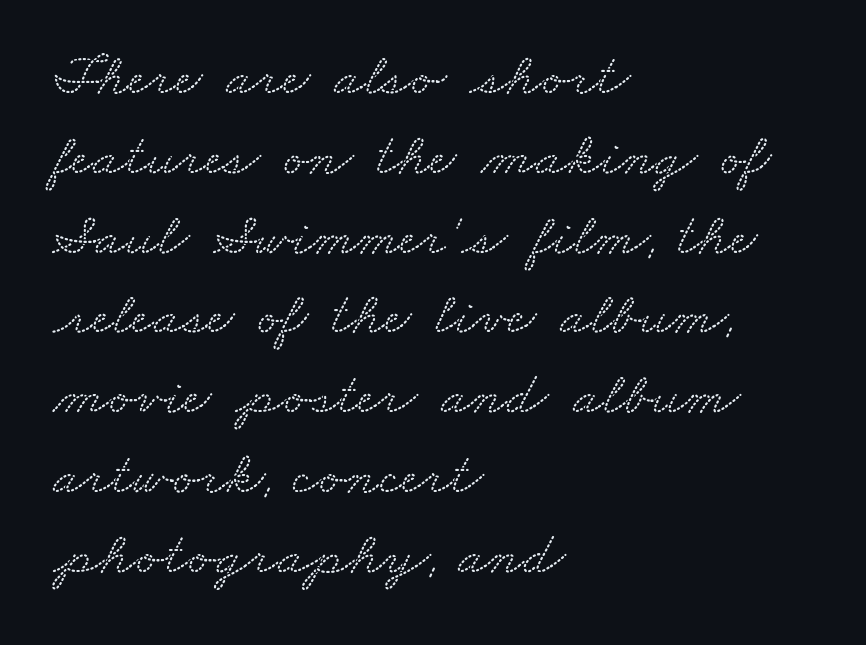
The text block is weighted toward the left margin, trailing off unevenly rightward. The passage shown has conventional tracking throughout. Each row of text sits above clean, open space. The letters advance in unequal steps, a hallmark of proportional type. Compared with typical paragraphs, the rows here are spaced about the same.
